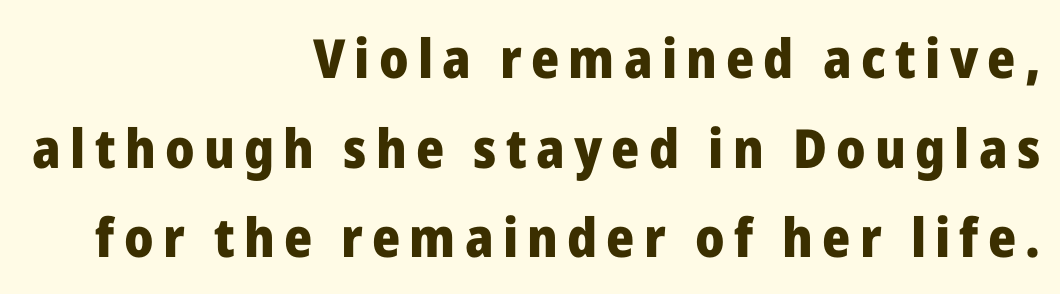
Q: Is the text bold? A: Yes.
Q: Is the text italic (slanted)? A: No, it is upright.
Q: Is the typeface a serif or a sans-serif typeface? A: Sans-serif.
Q: Is the text underlined? A: No.
Q: How is the paragraph aligned? A: Right-aligned.
Q: Is the spacing between lines tight, normal or loose? A: Normal.
Q: Width (condensed, normal, or wide)? A: Normal.
Q: Stroke contrast? A: Low.
Q: x-height? A: Medium.
Q: Monospaced? A: No.
